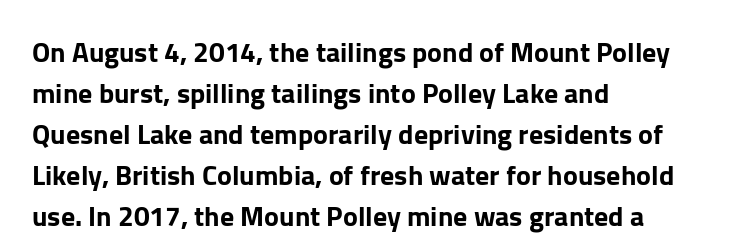
{"serif": "no", "italic": "no", "width": "normal", "stroke_contrast": "low", "x_height": "medium", "monospaced": "no", "underline": "no", "align": "left", "line_spacing": "normal", "line_spacing_ratio": 1.46, "letter_spacing": "normal", "letter_spacing_em": 0.0, "glyph_px": 28}
